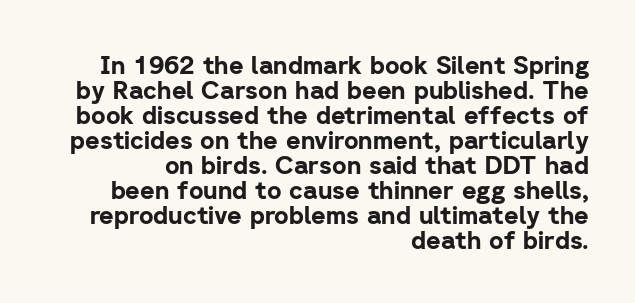
The image shows 25 px bold type, upright; set right-aligned, tight line spacing (1.0x), normal letter spacing, not underlined.
